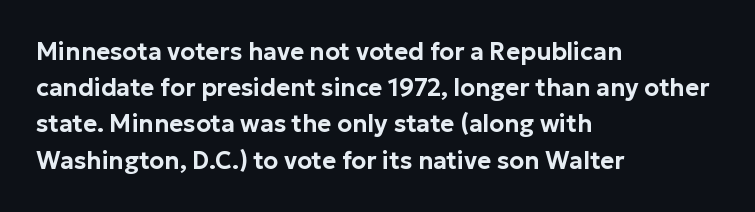
Leading: standard. Ascenders rise straight up at ninety degrees. Nobody drew a line under any word here. Here the glyphs are tracked normally, forming tight word shapes. All the whitespace from short lines collects on the right.
